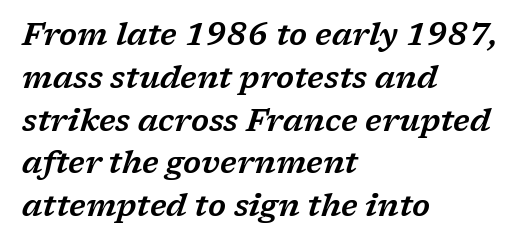
Q: Is the text italic (slanted)? A: Yes, it leans right by about 17 degrees.
Q: Is the typeface a serif or a sans-serif typeface? A: Serif.
Q: Is the text underlined? A: No.
Q: How is the paragraph aligned? A: Left-aligned.
Q: Is the spacing between letters normal or unusually wide? A: Normal.
Q: Is the spacing between lines tight, normal or loose? A: Normal.
Q: Width (condensed, normal, or wide)? A: Wide.
Q: Stroke contrast? A: Low.
Q: x-height? A: Medium.
Q: Monospaced? A: No.
